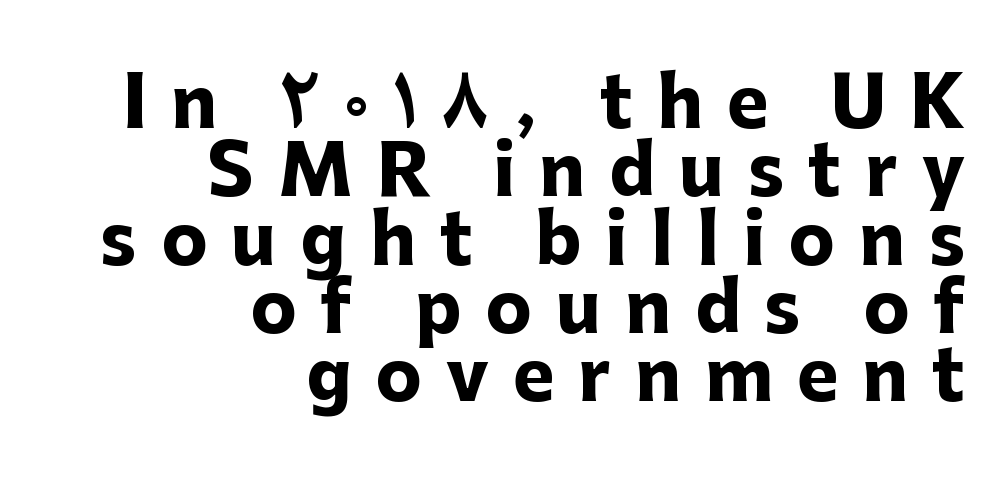
Q: Is the text bold? A: Yes.
Q: Is the text italic (slanted)? A: No, it is upright.
Q: Is the typeface a serif or a sans-serif typeface? A: Sans-serif.
Q: Is the text underlined? A: No.
Q: How is the paragraph aligned? A: Right-aligned.
Q: Is the spacing between letters normal or unusually wide? A: Unusually wide.
Q: Is the spacing between lines tight, normal or loose? A: Tight.
Q: Width (condensed, normal, or wide)? A: Normal.
Q: Stroke contrast? A: Low.
Q: x-height? A: Medium.
Q: Monospaced? A: No.
